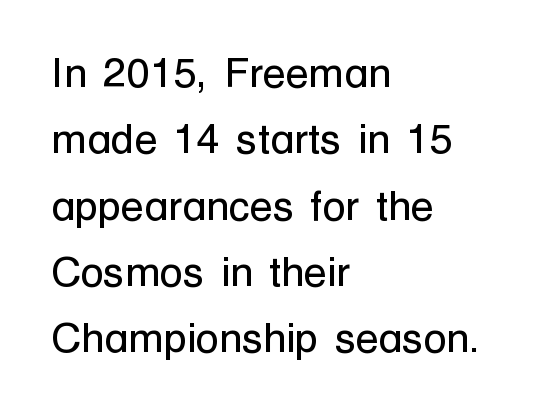
The image shows 42 px regular-weight sans-serif type, upright; set left-aligned, normal line spacing (1.58x), normal letter spacing, not underlined; low stroke contrast and a medium x-height.
